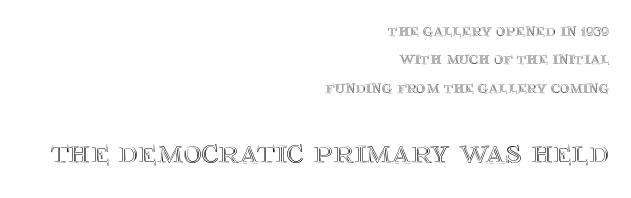
The image shows 35 px text type, upright; set right-aligned, normal line spacing (1.57x), normal letter spacing, not underlined; the second (bottom) block is 1.94x larger; a large x-height.
